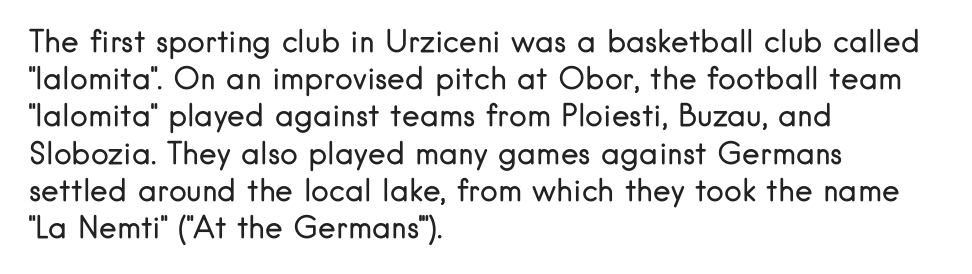
Teacher's note: observe the even left margin — that is flush-left alignment. Is the letter spacing exaggerated? No — it looks like the ordinary default. The strokes carry an ordinary text weight at most. Type without underlining.
